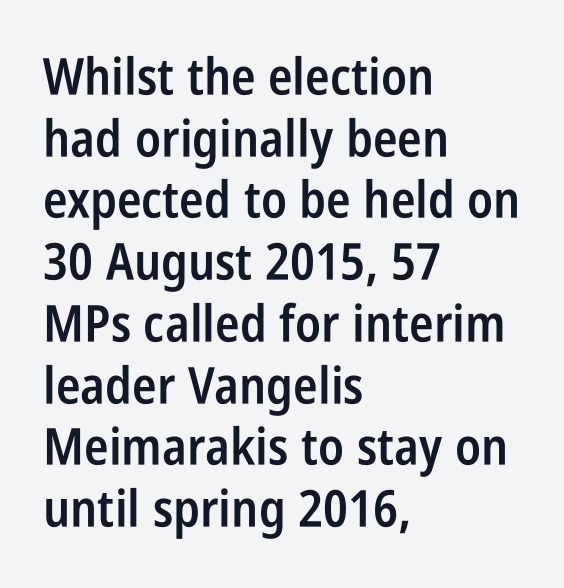
Q: Is the text bold? A: Semi-bold.
Q: Is the text italic (slanted)? A: No, it is upright.
Q: Is the typeface a serif or a sans-serif typeface? A: Sans-serif.
Q: Is the text underlined? A: No.
Q: How is the paragraph aligned? A: Left-aligned.
Q: Is the spacing between letters normal or unusually wide? A: Normal.
Q: Width (condensed, normal, or wide)? A: Condensed.
Q: Stroke contrast? A: Low.
Q: x-height? A: Large.
Q: Monospaced? A: No.
